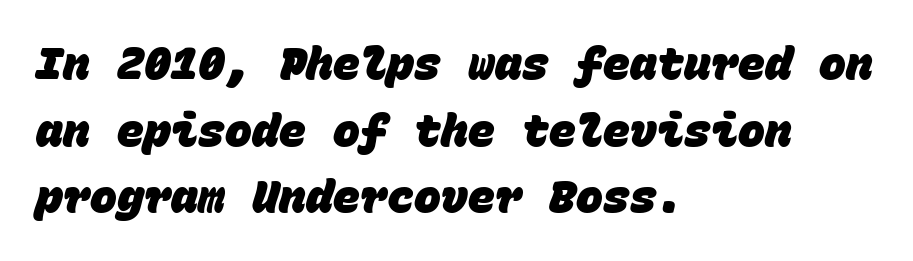
Q: Is the text bold? A: Yes.
Q: Is the typeface a serif or a sans-serif typeface? A: Sans-serif.
Q: Is the text underlined? A: No.
Q: How is the paragraph aligned? A: Left-aligned.
Q: Is the spacing between letters normal or unusually wide? A: Normal.
Q: Is the spacing between lines tight, normal or loose? A: Normal.
Q: Width (condensed, normal, or wide)? A: Normal.
Q: Stroke contrast? A: Low.
Q: x-height? A: Large.
Q: Monospaced? A: Yes.
